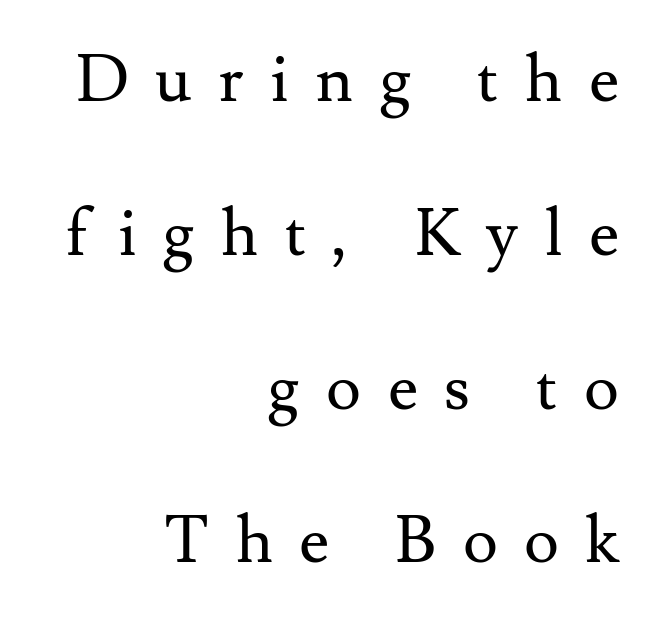
Spacing verdict: proportional, widths tailored to each character. The passage shown is typeset with a serif family. Posture: vertical. The letters are spread apart with noticeably loose tracking.
